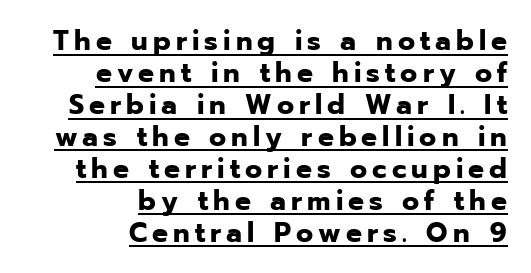
Q: Is the text bold? A: Yes.
Q: Is the text italic (slanted)? A: No, it is upright.
Q: Is the typeface a serif or a sans-serif typeface? A: Sans-serif.
Q: Is the text underlined? A: Yes.
Q: How is the paragraph aligned? A: Right-aligned.
Q: Is the spacing between lines tight, normal or loose? A: Tight.
Q: Width (condensed, normal, or wide)? A: Normal.
Q: Stroke contrast? A: Low.
Q: x-height? A: Medium.
Q: Monospaced? A: No.
